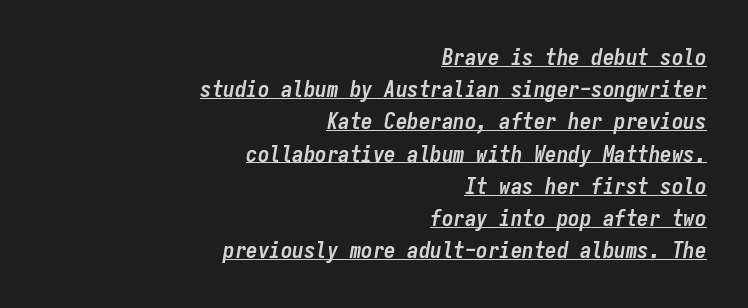
Q: Is the text bold? A: Yes.
Q: Is the text italic (slanted)? A: Yes, it leans right by about 9 degrees.
Q: Is the text underlined? A: Yes.
Q: How is the paragraph aligned? A: Right-aligned.
Q: Is the spacing between letters normal or unusually wide? A: Normal.
Q: Is the spacing between lines tight, normal or loose? A: Normal.
